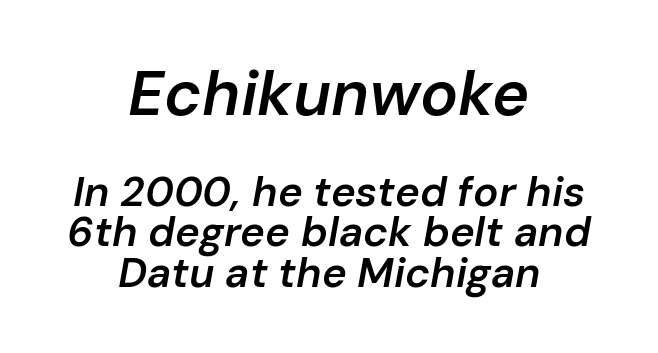
Q: Is the text bold? A: Semi-bold.
Q: Is the text italic (slanted)? A: Yes, it leans right by about 10 degrees.
Q: Is the text underlined? A: No.
Q: How is the paragraph aligned? A: Centered.
Q: Is the spacing between letters normal or unusually wide? A: Normal.
Q: Is the spacing between lines tight, normal or loose? A: Tight.
Q: Which block of text is set in a larger size, the first (top) or the second (bottom)? A: The first (top) one.
Q: Width (condensed, normal, or wide)? A: Normal.
Q: Stroke contrast? A: Low.
Q: x-height? A: Medium.
Q: Monospaced? A: No.
